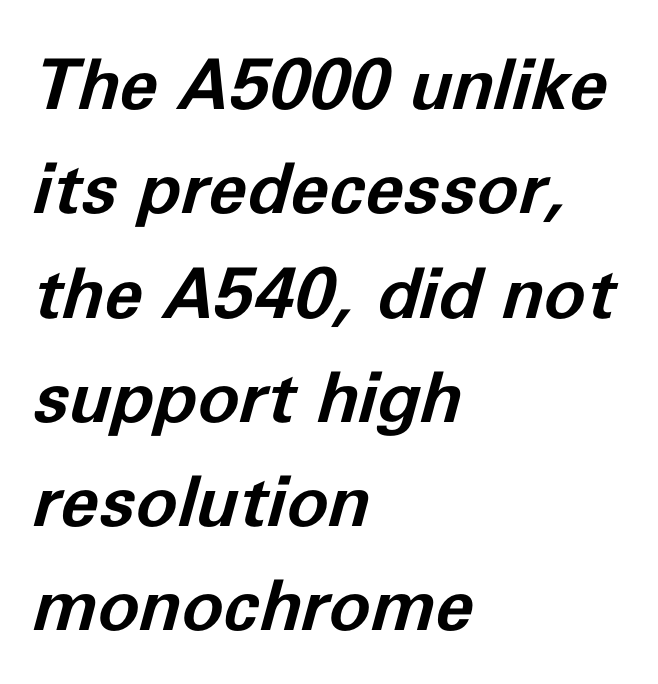
The lines in this sample share a left origin and differ only in where they stop. Set as a true bold cut, around the 700 mark. These lines are rendered in a variable-pitch font. Students, observe: this is what conventionally led text looks like.
